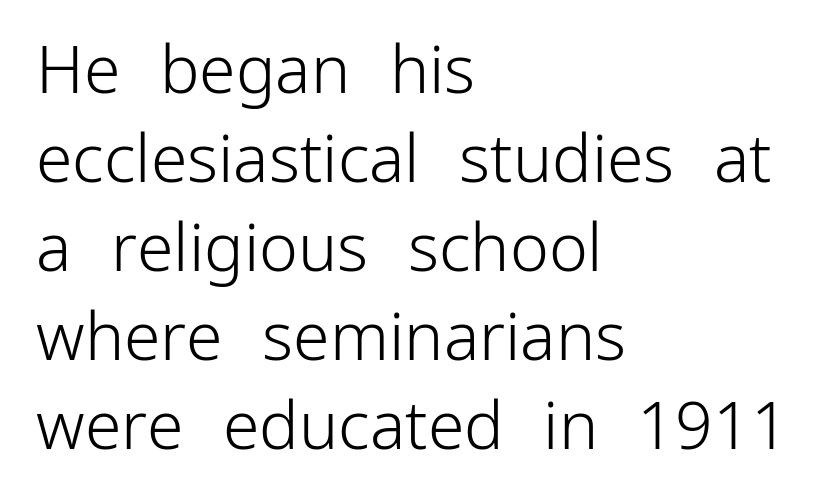
Q: Is the text bold? A: No.
Q: Is the text italic (slanted)? A: No, it is upright.
Q: Is the typeface a serif or a sans-serif typeface? A: Sans-serif.
Q: Is the text underlined? A: No.
Q: How is the paragraph aligned? A: Left-aligned.
Q: Is the spacing between letters normal or unusually wide? A: Normal.
Q: Is the spacing between lines tight, normal or loose? A: Normal.
Q: Width (condensed, normal, or wide)? A: Normal.
Q: Stroke contrast? A: Low.
Q: x-height? A: Medium.
Q: Monospaced? A: No.
